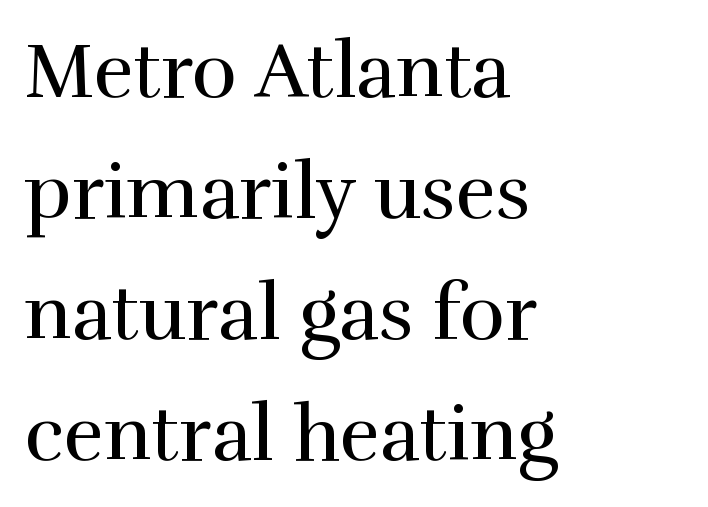
{"serif": "yes", "italic": "no", "bold": "no", "weight": "regular", "width": "normal", "x_height": "medium", "monospaced": "no", "underline": "no", "align": "left", "line_spacing": "normal", "line_spacing_ratio": 1.57, "letter_spacing": "normal", "letter_spacing_em": 0.0, "glyph_px": 77}
